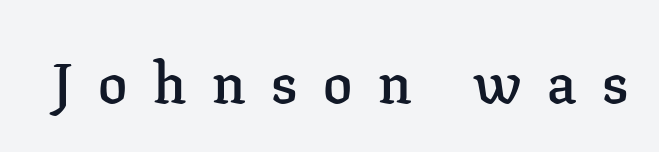
Q: Is the text bold? A: Semi-bold.
Q: Is the text italic (slanted)? A: No, it is upright.
Q: Is the typeface a serif or a sans-serif typeface? A: Serif.
Q: Is the text underlined? A: No.
Q: Is the spacing between letters normal or unusually wide? A: Unusually wide.
Q: Width (condensed, normal, or wide)? A: Normal.
Q: Stroke contrast? A: Low.
Q: x-height? A: Medium.
Q: Monospaced? A: No.
